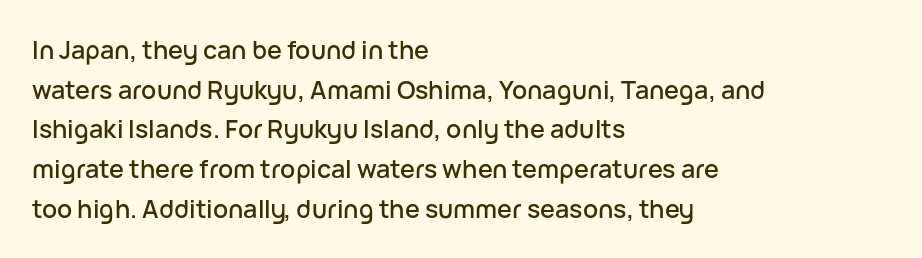
Q: Is the text italic (slanted)? A: No, it is upright.
Q: Is the text underlined? A: No.
Q: How is the paragraph aligned? A: Left-aligned.
Q: Is the spacing between letters normal or unusually wide? A: Normal.
Q: Is the spacing between lines tight, normal or loose? A: Normal.
